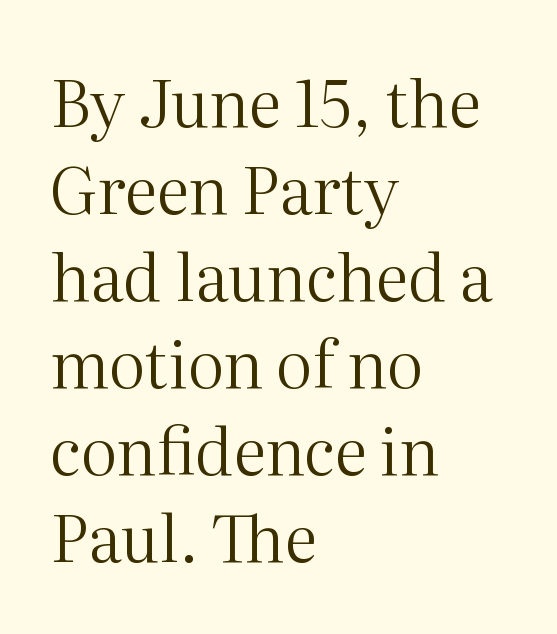
Classification — serif. In CSS terms this would be text-align: left. Characters remain perfectly vertical along every line. No chunkiness to these letters — they're not bold. Vertical spacing — default.
